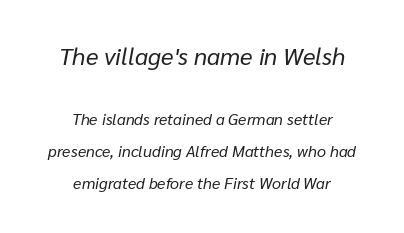
{"italic": "yes", "lean": "right", "slant_degrees": 10, "bold": "no", "underline": "no", "align": "center", "line_spacing": "loose", "line_spacing_ratio": 2.02, "letter_spacing": "normal", "letter_spacing_em": 0.0, "larger_block": "first", "size_ratio": 1.5, "glyph_px": 24}
